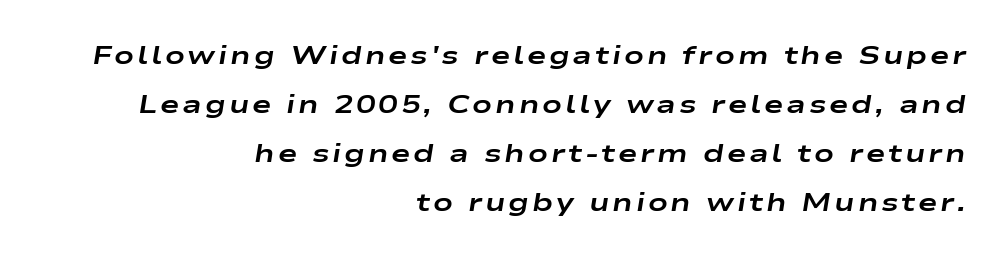
The sample has been set heavy, in full bold. Check under the words: just untouched page. The passage shown leans; its letterforms are oblique. The lines in this sample share a right terminus and differ only in where they begin.
